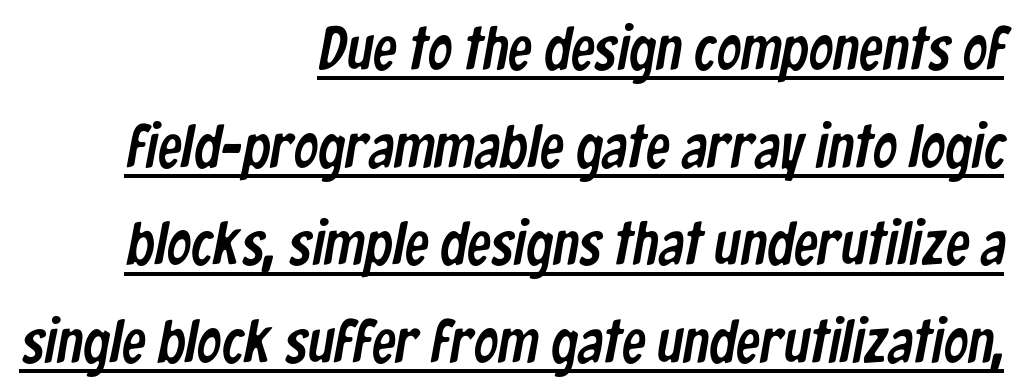
The image shows 61 px condensed sans-serif type; set right-aligned, normal line spacing (1.6x), normal letter spacing, underlined; low stroke contrast and a medium x-height.
